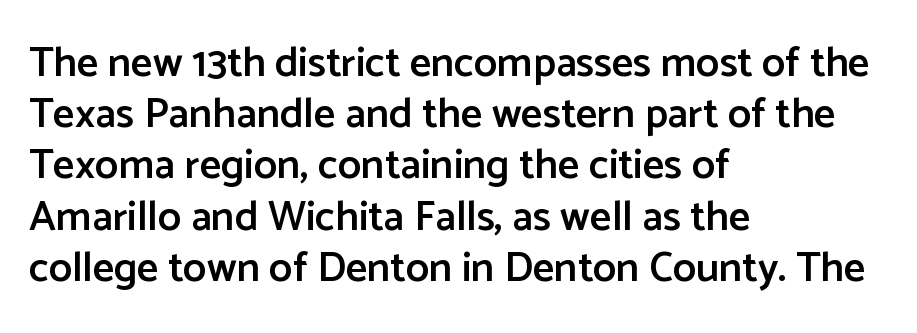
The image shows 42 px semibold sans-serif type, upright; set left-aligned, line spacing 1.22x, normal letter spacing, not underlined; low stroke contrast and a medium x-height.
